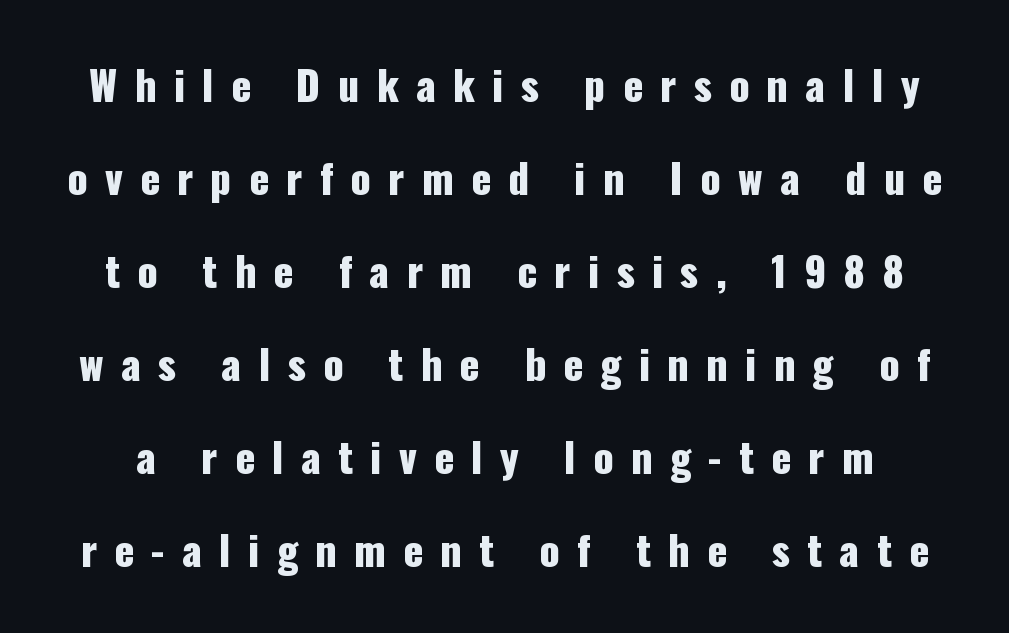
The image shows 41 px condensed sans-serif type, upright; set loose line spacing (2.27x), unusually wide letter spacing (+0.42 em), not underlined; low stroke contrast and a medium x-height.
